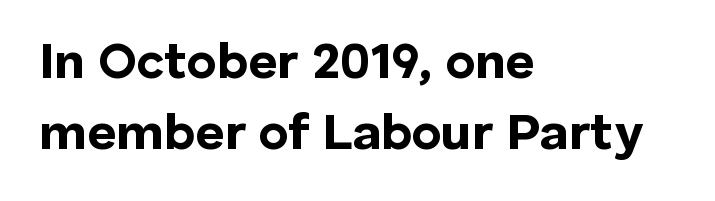
{"serif": "no", "italic": "no", "bold": "yes", "weight": "bold", "width": "normal", "stroke_contrast": "low", "x_height": "medium", "monospaced": "no", "underline": "no", "align": "left", "line_spacing": "normal", "line_spacing_ratio": 1.39, "letter_spacing": "normal", "letter_spacing_em": 0.0, "glyph_px": 51}
